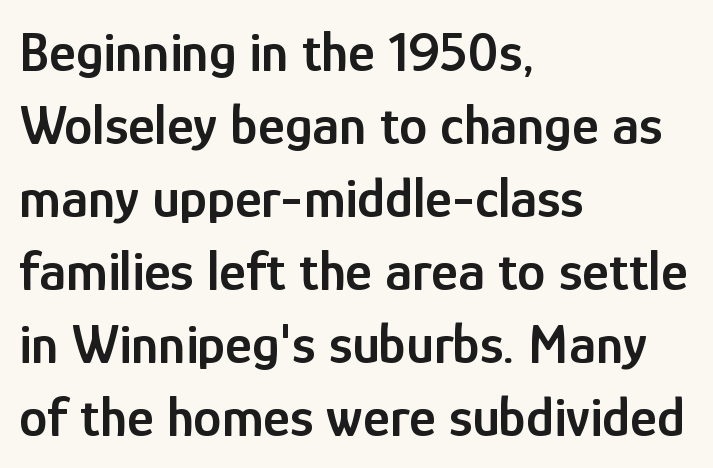
The rendering anchors every line to the left-hand side. A typesetter would mark this as roman, not italic. The passage shown stacks its lines at a standard gap. Here the designer chose a conventional face with non-uniform glyph widths. The words here are not underlined.
